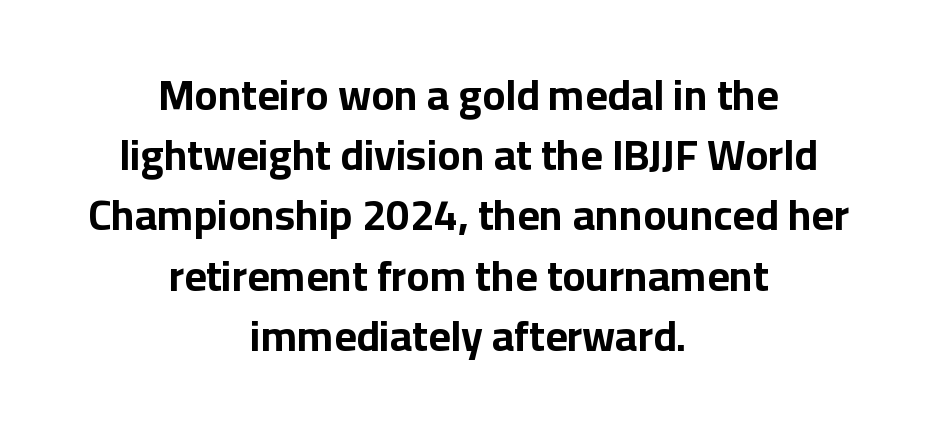
{"serif": "no", "italic": "no", "bold": "yes", "weight": "bold", "width": "normal", "stroke_contrast": "low", "x_height": "medium", "monospaced": "no", "underline": "no", "align": "center", "line_spacing": "normal", "line_spacing_ratio": 1.4, "letter_spacing": "normal", "letter_spacing_em": 0.0, "glyph_px": 43}
